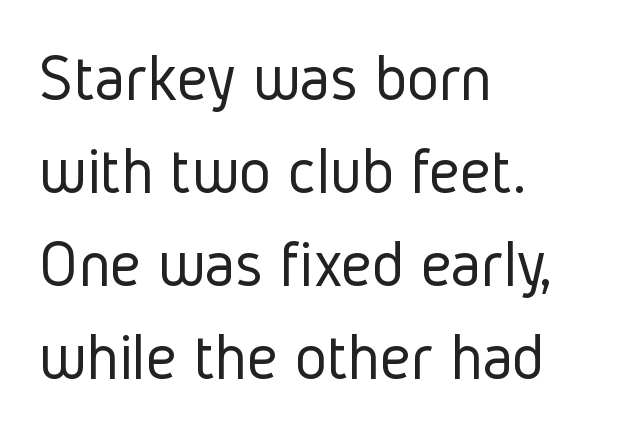
{"serif": "no", "italic": "no", "bold": "no", "weight": "light", "width": "condensed", "stroke_contrast": "low", "x_height": "medium", "monospaced": "no", "underline": "no", "align": "left", "line_spacing": "normal", "line_spacing_ratio": 1.37, "letter_spacing": "normal", "letter_spacing_em": 0.0, "glyph_px": 68}
